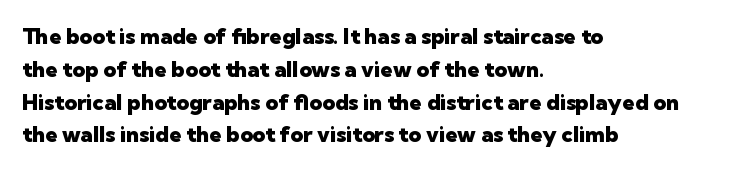
Q: Is the text bold? A: Yes.
Q: Is the text italic (slanted)? A: No, it is upright.
Q: Is the text underlined? A: No.
Q: How is the paragraph aligned? A: Left-aligned.
Q: Is the spacing between letters normal or unusually wide? A: Normal.
Q: Is the spacing between lines tight, normal or loose? A: Normal.
